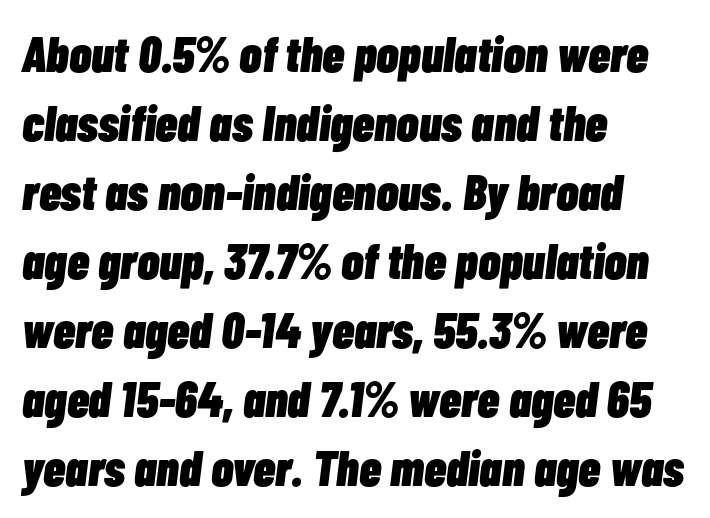
{"italic": "yes", "lean": "right", "slant_degrees": 7, "bold": "yes", "weight": "heavy", "width": "condensed", "stroke_contrast": "low", "x_height": "medium", "monospaced": "no", "underline": "no", "align": "left", "line_spacing": "normal", "line_spacing_ratio": 1.38, "letter_spacing": "normal", "letter_spacing_em": 0.0, "glyph_px": 50}
